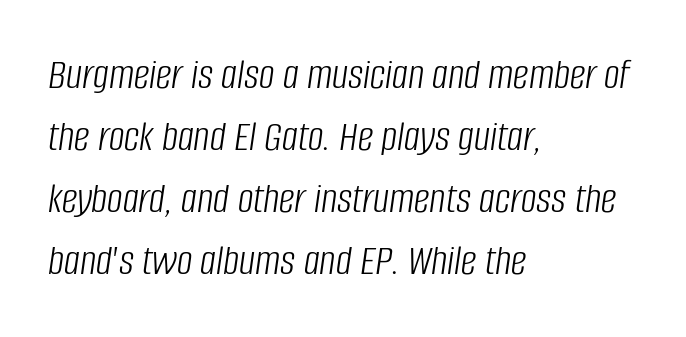
The image shows 44 px light, condensed type, italic (leaning right); set left-aligned, normal line spacing (1.41x), normal letter spacing, not underlined; low stroke contrast and a large x-height.
